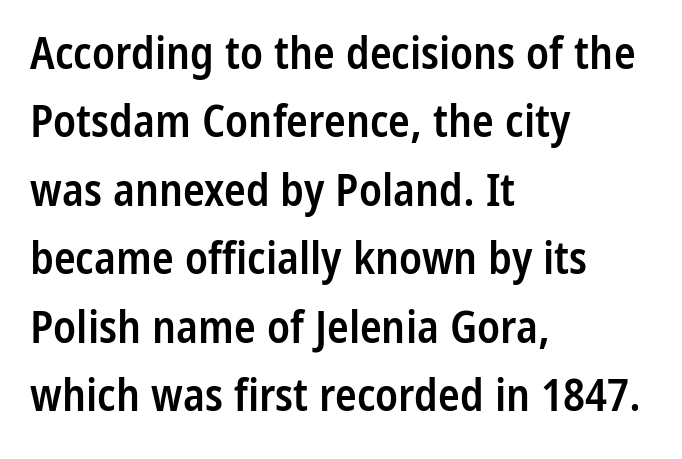
{"serif": "no", "italic": "no", "bold": "semi", "weight": "semibold", "width": "condensed", "stroke_contrast": "low", "x_height": "medium", "monospaced": "no", "underline": "no", "align": "left", "line_spacing": "normal", "line_spacing_ratio": 1.52, "letter_spacing": "normal", "letter_spacing_em": 0.0, "glyph_px": 45}
